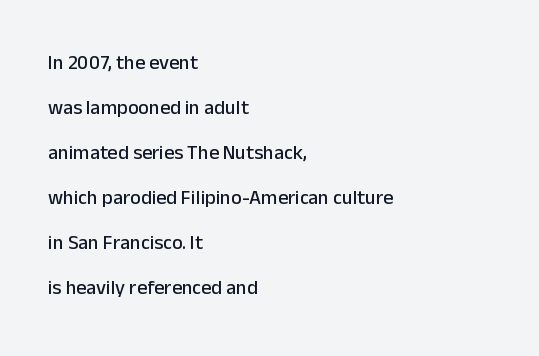
The image shows 20 px text type, upright; set left-aligned, loose line spacing (2.25x), normal letter spacing, not underlined.
